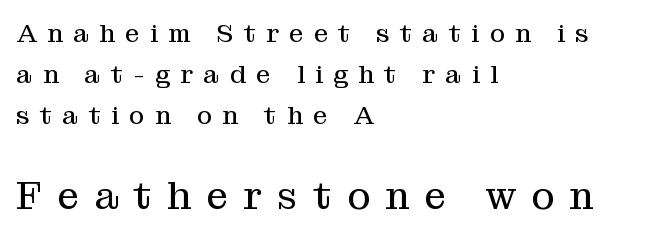
The image shows 39 px regular-weight serif type, upright; set left-aligned, normal line spacing (1.57x), unusually wide letter spacing (+0.39 em), not underlined; the second (bottom) block is 1.5x larger; medium stroke contrast and a medium x-height.
